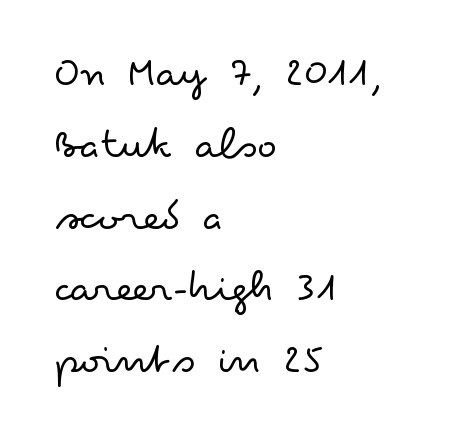
Q: Is the text bold? A: No.
Q: Is the text italic (slanted)? A: No, it is upright.
Q: Is the typeface a serif or a sans-serif typeface? A: Sans-serif.
Q: Is the text underlined? A: No.
Q: How is the paragraph aligned? A: Left-aligned.
Q: Is the spacing between letters normal or unusually wide? A: Normal.
Q: Is the spacing between lines tight, normal or loose? A: Normal.
Q: Width (condensed, normal, or wide)? A: Wide.
Q: Stroke contrast? A: Low.
Q: x-height? A: Small.
Q: Monospaced? A: No.
